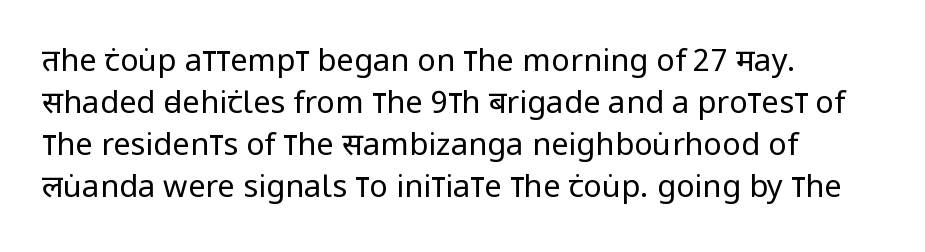
{"serif": "no", "italic": "no", "bold": "no", "weight": "regular", "width": "condensed", "stroke_contrast": "low", "x_height": "large", "monospaced": "no", "underline": "no", "align": "left", "line_spacing": "normal", "line_spacing_ratio": 1.35, "letter_spacing": "normal", "letter_spacing_em": 0.0, "glyph_px": 31}
